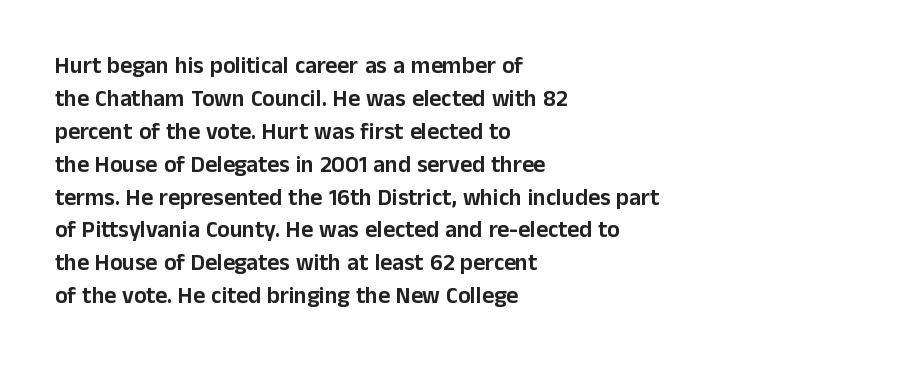
{"italic": "no", "underline": "no", "align": "left", "line_spacing": "normal", "line_spacing_ratio": 1.43, "letter_spacing": "normal", "letter_spacing_em": 0.0, "glyph_px": 23}
